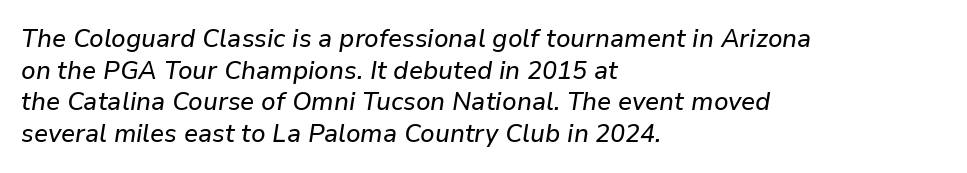
The image shows 25 px text type, italic (leaning right); set left-aligned, normal line spacing (1.27x), normal letter spacing, not underlined.
